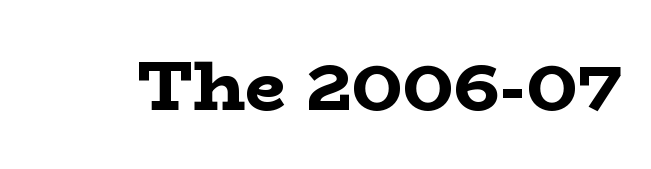
The passage shown is not underscored anywhere. The letters sit at their default tracking, neither squeezed nor spread. Stroke terminals: seriffed. Look at the stroke-to-counter ratio: heavy, a bold.
